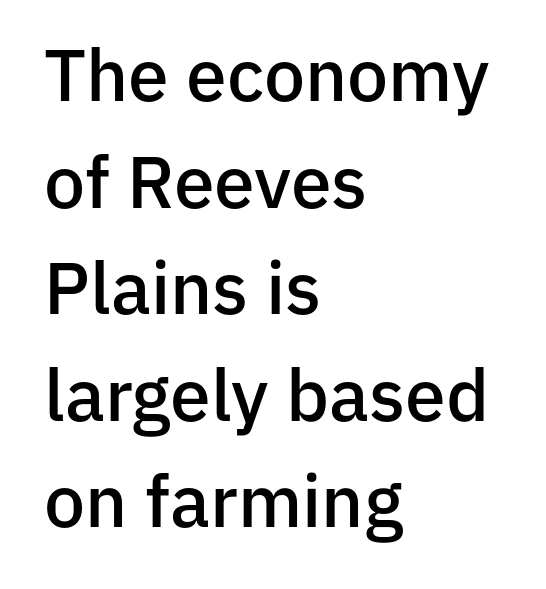
{"serif": "no", "italic": "no", "bold": "semi", "weight": "semibold", "width": "normal", "stroke_contrast": "low", "x_height": "medium", "monospaced": "no", "underline": "no", "align": "left", "line_spacing": "normal", "line_spacing_ratio": 1.46, "letter_spacing": "normal", "letter_spacing_em": 0.0, "glyph_px": 73}
